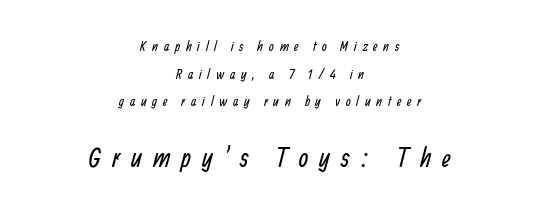
The image shows 27 px text type; set centered, loose line spacing (1.97x), unusually wide letter spacing (+0.41 em), not underlined; the second (bottom) block is 1.93x larger.
